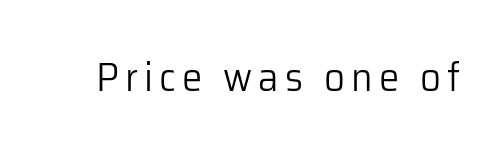
The image shows 41 px light sans-serif type, upright; set not underlined; low stroke contrast and a medium x-height.
